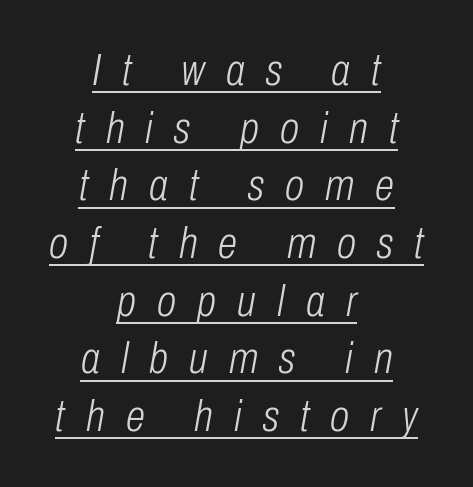
The image shows 44 px light, condensed type, italic (leaning right); set centered, normal line spacing (1.31x), unusually wide letter spacing (+0.48 em), underlined; low stroke contrast and a medium x-height.
